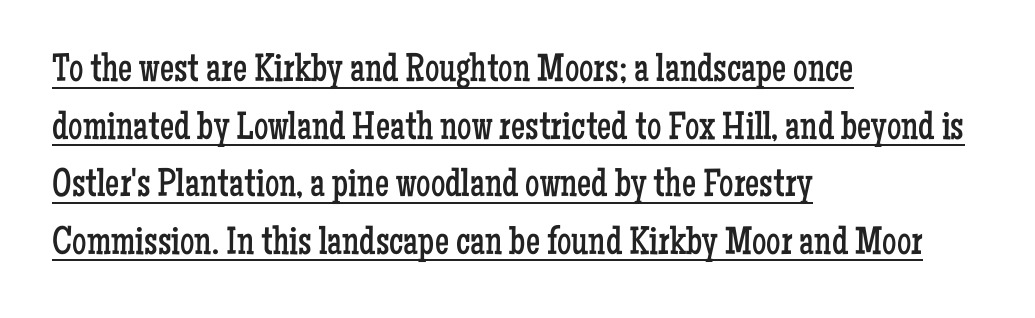
The image shows 40 px regular-weight, condensed serif type, upright; set left-aligned, normal line spacing (1.44x), normal letter spacing, underlined; low stroke contrast and a medium x-height.
